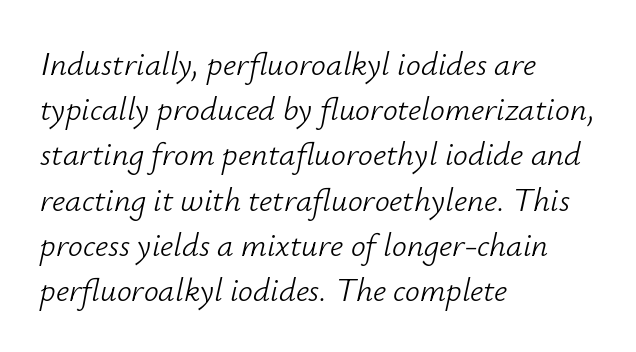
The image shows 33 px light type, italic (leaning right); set left-aligned, normal line spacing (1.37x), normal letter spacing, not underlined; low stroke contrast and a small x-height.
